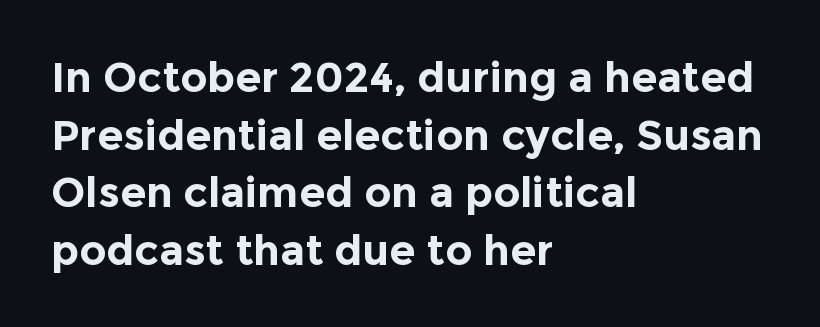
The image shows 42 px bold sans-serif type, upright; set left-aligned, normal line spacing (1.37x), normal letter spacing, not underlined; a medium x-height.
